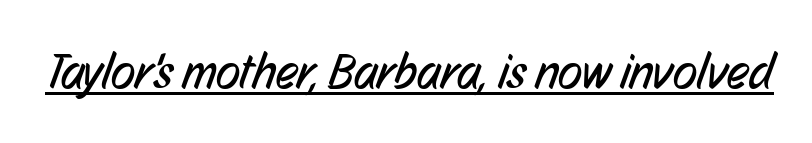
Look at the bottom of the vertical strokes: they stop flat, with no serifs. Quick note: underline on. No chunkiness to these letters — they're not bold. Is the letter spacing exaggerated? No — it looks like the ordinary default. The rendering uses natural spacing where letterforms have individual widths.
